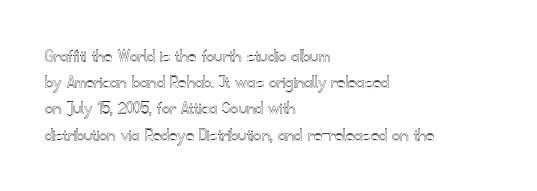
The image shows 20 px text type, upright; set left-aligned, normal line spacing (1.31x), normal letter spacing, not underlined.
